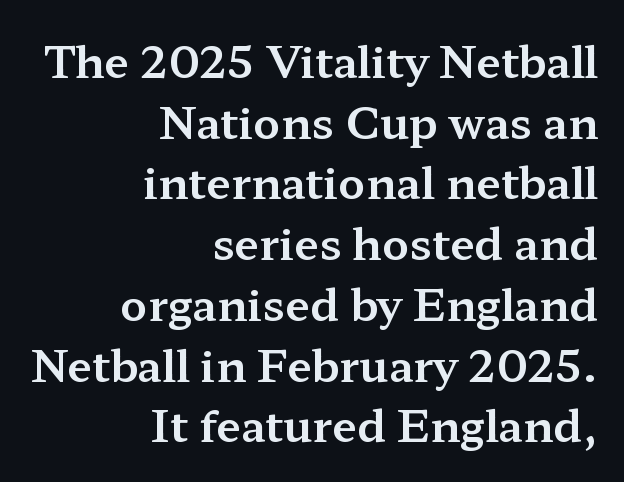
The image shows 44 px wide serif type, upright; set right-aligned, normal line spacing (1.38x), normal letter spacing, not underlined; medium stroke contrast and a medium x-height.
